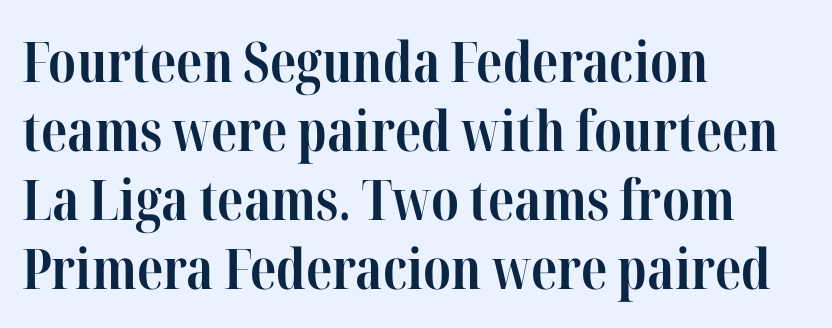
The image shows 56 px bold, condensed serif type, upright; set left-aligned, line spacing 1.23x, normal letter spacing, not underlined; high stroke contrast and a medium x-height.
